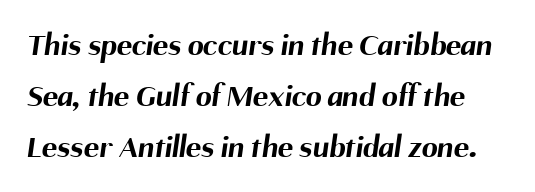
{"serif": "no", "bold": "yes", "weight": "bold", "width": "normal", "stroke_contrast": "medium", "x_height": "medium", "monospaced": "no", "underline": "no", "line_spacing": "normal", "line_spacing_ratio": 1.59, "letter_spacing": "normal", "letter_spacing_em": 0.0, "glyph_px": 32}
